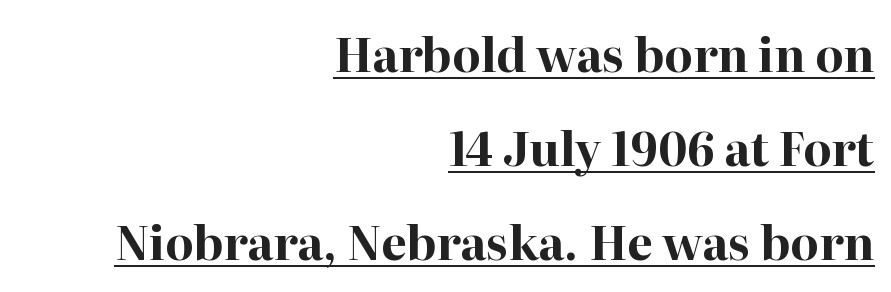
{"serif": "yes", "italic": "no", "bold": "yes", "weight": "bold", "width": "normal", "stroke_contrast": "high", "x_height": "medium", "monospaced": "no", "underline": "yes", "align": "right", "line_spacing": "loose", "line_spacing_ratio": 2.04, "letter_spacing": "normal", "letter_spacing_em": 0.0, "glyph_px": 46}
